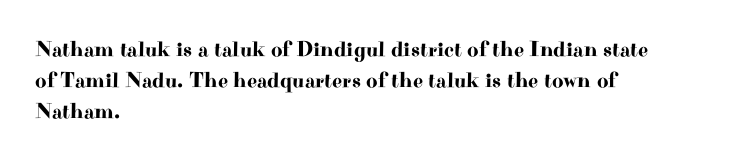
The image shows 22 px text type, upright; set left-aligned, normal line spacing (1.42x), normal letter spacing, not underlined.
